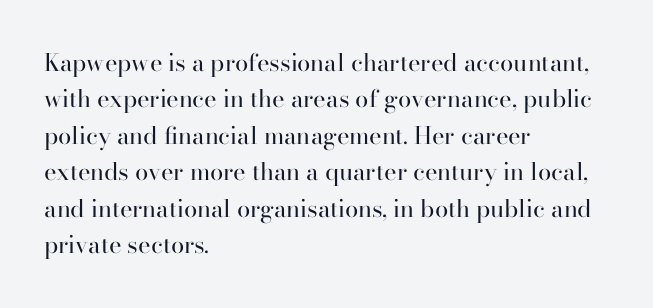
Q: Is the text bold? A: No.
Q: Is the text italic (slanted)? A: No, it is upright.
Q: Is the text underlined? A: No.
Q: How is the paragraph aligned? A: Left-aligned.
Q: Is the spacing between letters normal or unusually wide? A: Normal.
Q: Is the spacing between lines tight, normal or loose? A: Normal.
